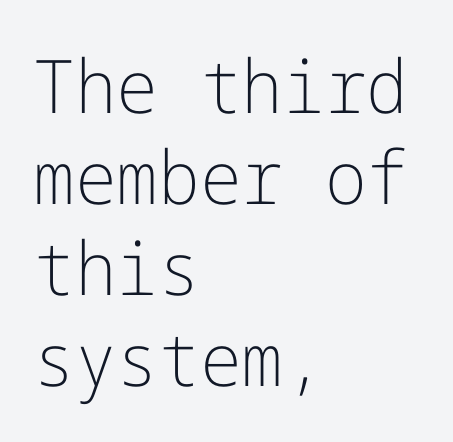
{"serif": "no", "italic": "no", "bold": "no", "weight": "light", "width": "normal", "stroke_contrast": "low", "x_height": "medium", "underline": "no", "align": "left", "line_spacing_ratio": 1.23, "letter_spacing": "normal", "letter_spacing_em": 0.0, "glyph_px": 74}
